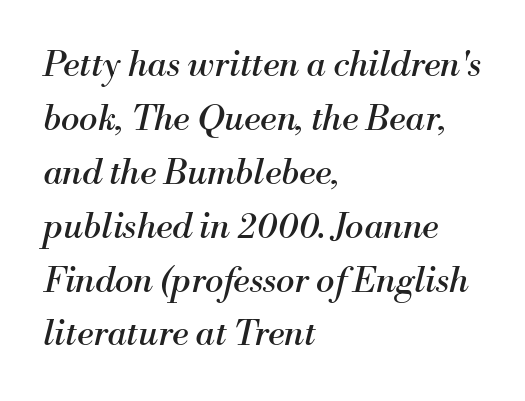
{"serif": "yes", "italic": "yes", "lean": "right", "slant_degrees": 13, "bold": "no", "weight": "regular", "width": "normal", "stroke_contrast": "medium", "x_height": "small", "monospaced": "no", "underline": "no", "align": "left", "line_spacing": "normal", "line_spacing_ratio": 1.54, "letter_spacing": "normal", "letter_spacing_em": 0.0, "glyph_px": 35}
